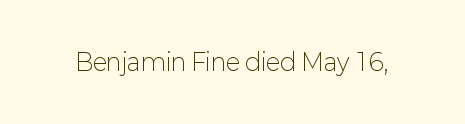
Q: Is the text bold? A: No.
Q: Is the text italic (slanted)? A: No, it is upright.
Q: Is the text underlined? A: No.
Q: Is the spacing between letters normal or unusually wide? A: Normal.
